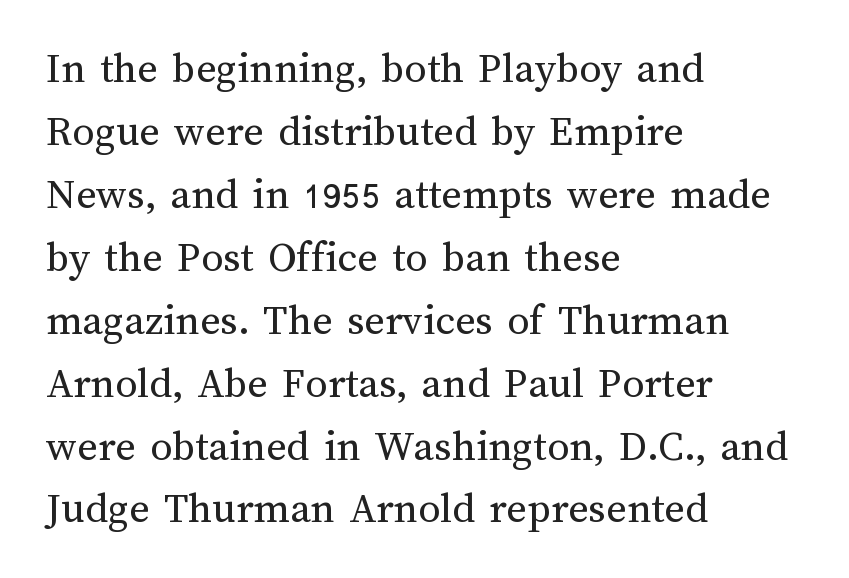
{"italic": "no", "bold": "no", "weight": "regular", "width": "normal", "stroke_contrast": "medium", "x_height": "medium", "monospaced": "no", "underline": "no", "align": "left", "line_spacing": "normal", "line_spacing_ratio": 1.43, "letter_spacing": "normal", "letter_spacing_em": 0.0, "glyph_px": 44}
